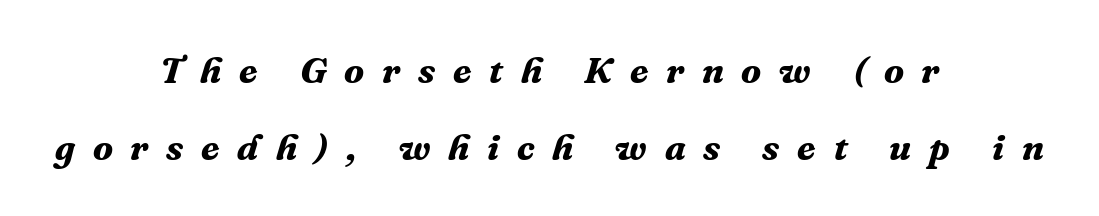
Q: Is the text bold? A: Yes.
Q: Is the text italic (slanted)? A: Yes, it leans right by about 16 degrees.
Q: Is the typeface a serif or a sans-serif typeface? A: Serif.
Q: Is the text underlined? A: No.
Q: How is the paragraph aligned? A: Centered.
Q: Is the spacing between letters normal or unusually wide? A: Unusually wide.
Q: Is the spacing between lines tight, normal or loose? A: Loose.
Q: Width (condensed, normal, or wide)? A: Normal.
Q: Stroke contrast? A: Medium.
Q: x-height? A: Medium.
Q: Monospaced? A: No.
